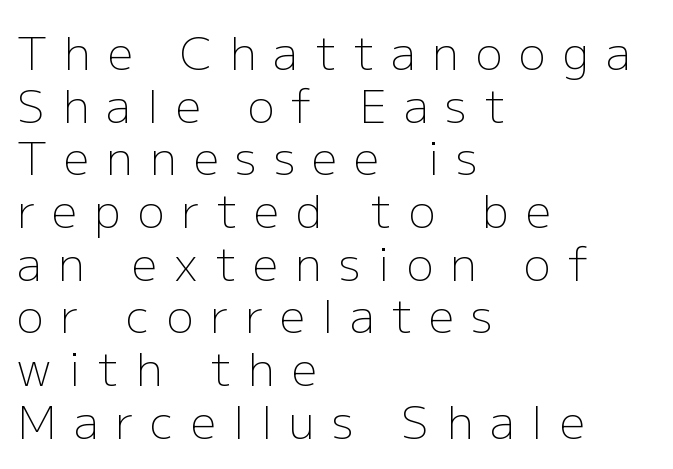
The image shows 45 px light sans-serif type, upright; set left-aligned, line spacing 1.17x, unusually wide letter spacing (+0.38 em), not underlined; low stroke contrast and a medium x-height.
